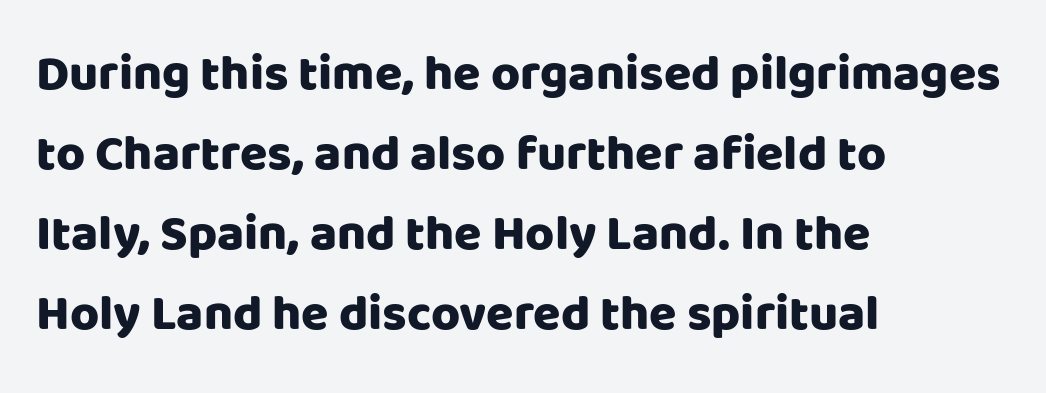
{"serif": "no", "italic": "no", "bold": "yes", "weight": "heavy", "width": "normal", "stroke_contrast": "low", "x_height": "large", "monospaced": "no", "underline": "no", "align": "left", "line_spacing": "normal", "line_spacing_ratio": 1.6, "letter_spacing": "normal", "letter_spacing_em": 0.0, "glyph_px": 50}
